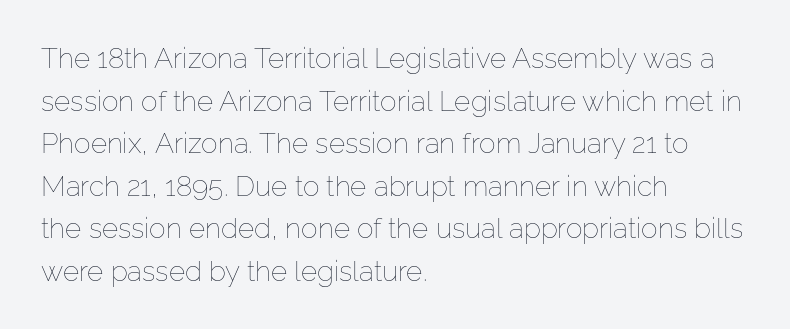
Unlike italic type, these characters show no tilt at all. The passage shown is typed in a proportional face where columns would drift. This rendering leaves character spacing at its baseline value. The setting favours the left margin, as ordinary paragraphs usually do.
